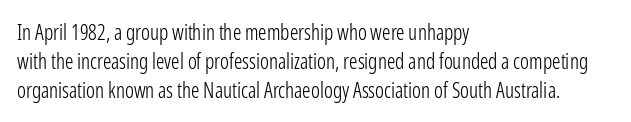
Each new line begins a customary step beneath the previous one. Stems here are at most as thick as an everyday book face. Words appear dense and cohesive because spacing is normal. Descenders hang freely into open space. The axis of the letterforms is exactly vertical.
